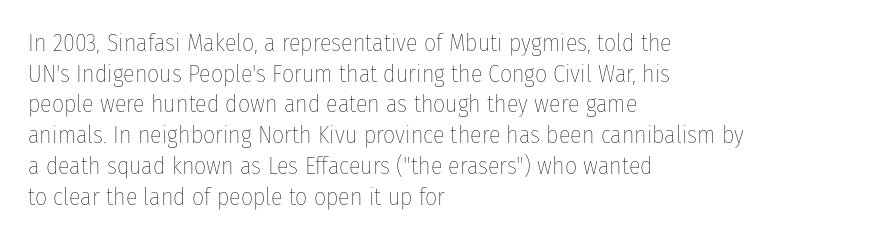
{"italic": "no", "bold": "no", "underline": "no", "align": "left", "line_spacing": "normal", "line_spacing_ratio": 1.28, "letter_spacing": "normal", "letter_spacing_em": 0.0, "glyph_px": 24}
